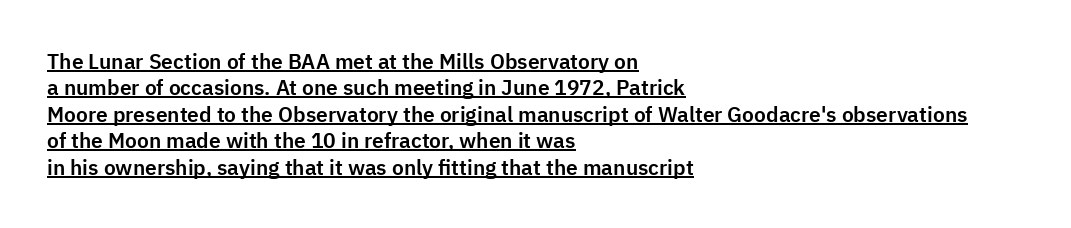
Quick note: not italic, upright. Underlined type. One-word summary of the alignment: left. Evenly set lines give the paragraph a standard silhouette. Is the letter spacing exaggerated? No — it looks like the ordinary default.
